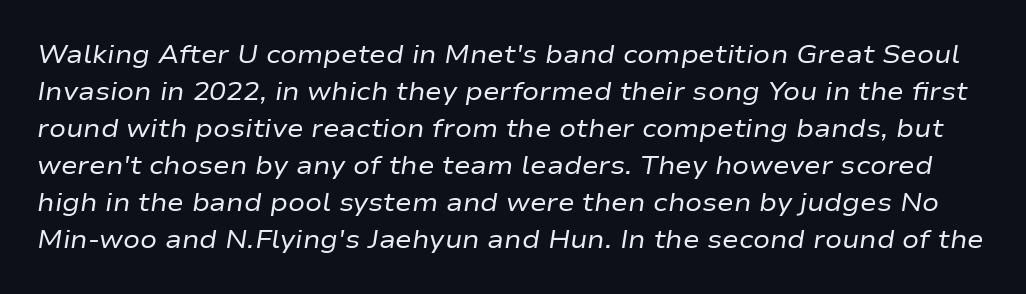
{"italic": "yes", "lean": "right", "slant_degrees": 9, "bold": "no", "underline": "no", "line_spacing": "normal", "line_spacing_ratio": 1.48, "letter_spacing": "normal", "letter_spacing_em": 0.0, "glyph_px": 25}
